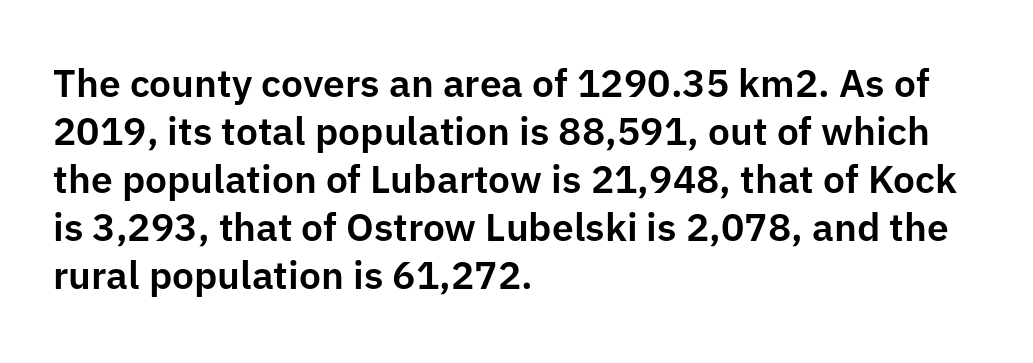
Q: Is the text italic (slanted)? A: No, it is upright.
Q: Is the typeface a serif or a sans-serif typeface? A: Sans-serif.
Q: Is the text underlined? A: No.
Q: How is the paragraph aligned? A: Left-aligned.
Q: Is the spacing between letters normal or unusually wide? A: Normal.
Q: Width (condensed, normal, or wide)? A: Normal.
Q: Stroke contrast? A: Low.
Q: x-height? A: Medium.
Q: Monospaced? A: No.
